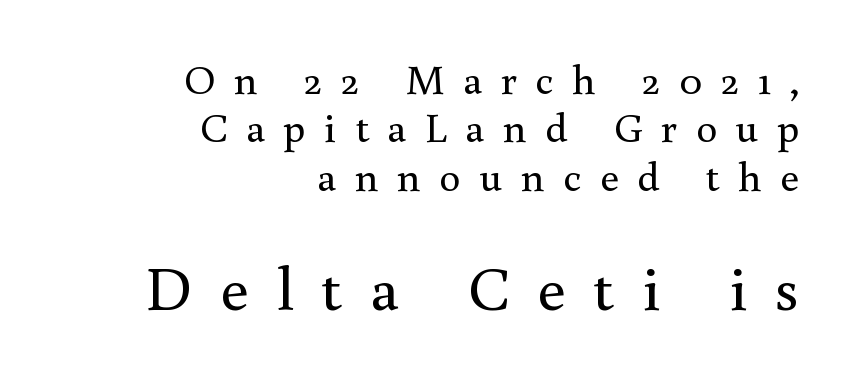
Q: Is the text bold? A: No.
Q: Is the text italic (slanted)? A: No, it is upright.
Q: Is the typeface a serif or a sans-serif typeface? A: Serif.
Q: Is the text underlined? A: No.
Q: How is the paragraph aligned? A: Right-aligned.
Q: Is the spacing between letters normal or unusually wide? A: Unusually wide.
Q: Is the spacing between lines tight, normal or loose? A: Tight.
Q: Which block of text is set in a larger size, the first (top) or the second (bottom)? A: The second (bottom) one.
Q: Width (condensed, normal, or wide)? A: Normal.
Q: x-height? A: Small.
Q: Monospaced? A: No.
